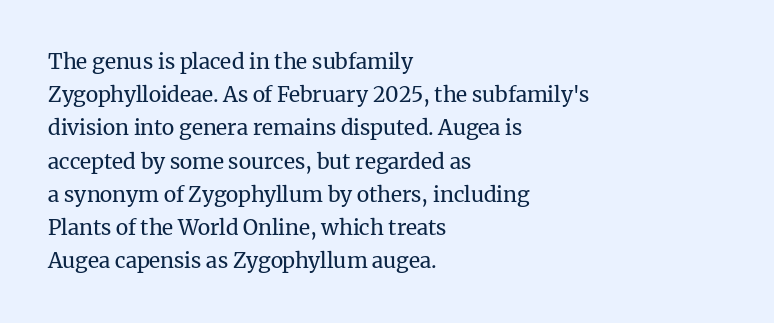
{"italic": "no", "bold": "no", "underline": "no", "align": "left", "line_spacing": "normal", "line_spacing_ratio": 1.58, "letter_spacing": "normal", "letter_spacing_em": 0.0, "glyph_px": 21}
